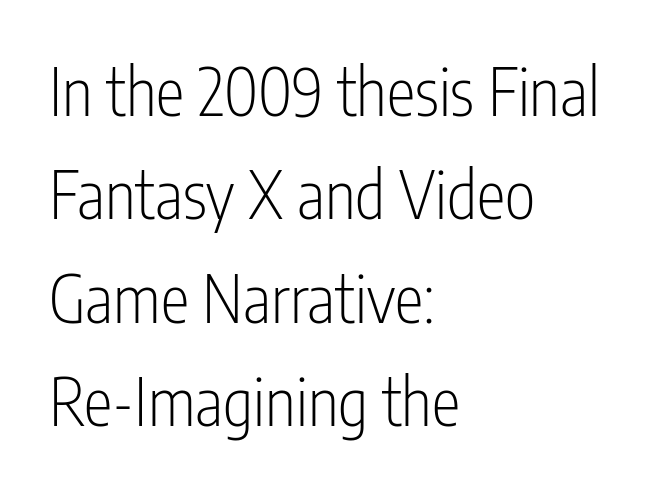
The image shows 65 px light, condensed sans-serif type, upright; set left-aligned, normal line spacing (1.59x), normal letter spacing, not underlined; low stroke contrast and a medium x-height.
